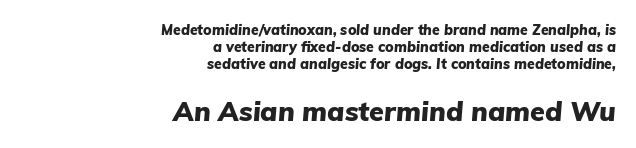
{"italic": "yes", "lean": "right", "slant_degrees": 5, "bold": "yes", "underline": "no", "align": "right", "line_spacing_ratio": 1.22, "letter_spacing": "normal", "letter_spacing_em": 0.0, "larger_block": "second", "size_ratio": 1.93, "glyph_px": 27}
